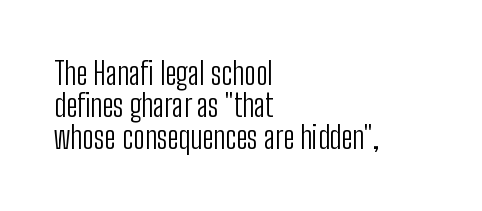
The image shows 31 px light, condensed sans-serif type, upright; set left-aligned, tight line spacing (1.04x), normal letter spacing, not underlined; low stroke contrast and a medium x-height.
